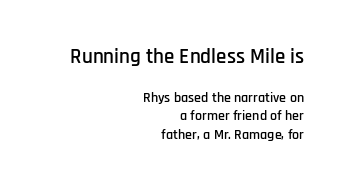
Q: Is the text italic (slanted)? A: No, it is upright.
Q: Is the text underlined? A: No.
Q: How is the paragraph aligned? A: Right-aligned.
Q: Is the spacing between letters normal or unusually wide? A: Normal.
Q: Is the spacing between lines tight, normal or loose? A: Normal.
Q: Which block of text is set in a larger size, the first (top) or the second (bottom)? A: The first (top) one.
